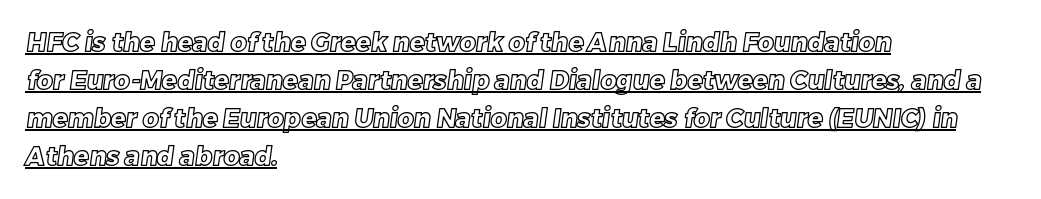
The image shows 25 px text type; set left-aligned, normal line spacing (1.52x), normal letter spacing, underlined.
